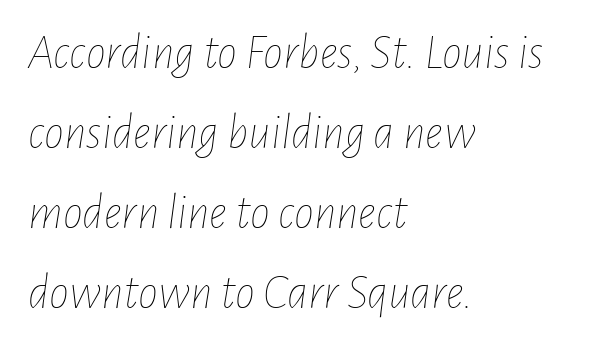
Q: Is the text bold? A: No.
Q: Is the text italic (slanted)? A: Yes, it leans right by about 7 degrees.
Q: Is the text underlined? A: No.
Q: How is the paragraph aligned? A: Left-aligned.
Q: Is the spacing between letters normal or unusually wide? A: Normal.
Q: Is the spacing between lines tight, normal or loose? A: Normal.
Q: Width (condensed, normal, or wide)? A: Condensed.
Q: Stroke contrast? A: Low.
Q: x-height? A: Medium.
Q: Monospaced? A: No.
